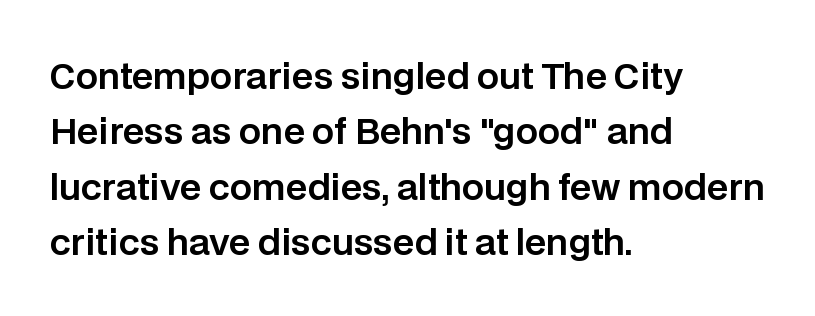
Ordinary non-slanted type is in use. Does extra space separate the letters? No, they use regular spacing. The letters advance in unequal steps, a hallmark of proportional type. The rendering shows plain stroke endings on the letterforms — a sans-serif design. The leading is moderate, giving the passage an even texture. Just letters on the line, the space beneath them empty.
